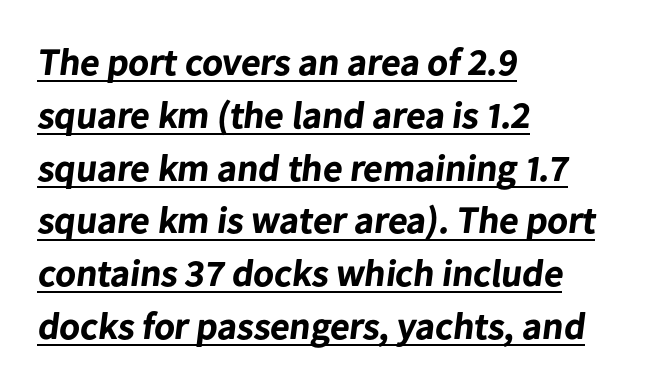
{"serif": "no", "bold": "yes", "weight": "bold", "width": "normal", "stroke_contrast": "low", "x_height": "medium", "monospaced": "no", "underline": "yes", "align": "left", "line_spacing": "normal", "line_spacing_ratio": 1.39, "letter_spacing": "normal", "letter_spacing_em": 0.0, "glyph_px": 38}
